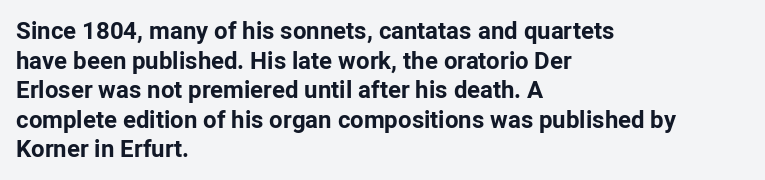
{"italic": "no", "bold": "yes", "underline": "no", "align": "left", "line_spacing_ratio": 1.23, "letter_spacing": "normal", "letter_spacing_em": 0.0, "glyph_px": 24}
